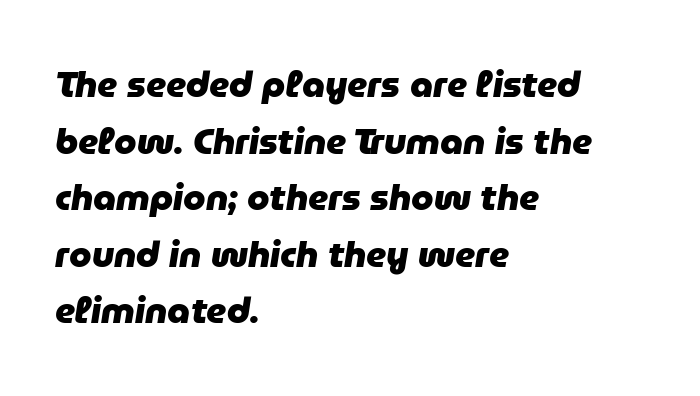
{"italic": "yes", "lean": "right", "slant_degrees": 9, "bold": "yes", "weight": "heavy", "width": "normal", "stroke_contrast": "low", "x_height": "medium", "monospaced": "no", "underline": "no", "align": "left", "line_spacing": "normal", "line_spacing_ratio": 1.57, "letter_spacing": "normal", "letter_spacing_em": 0.0, "glyph_px": 36}
